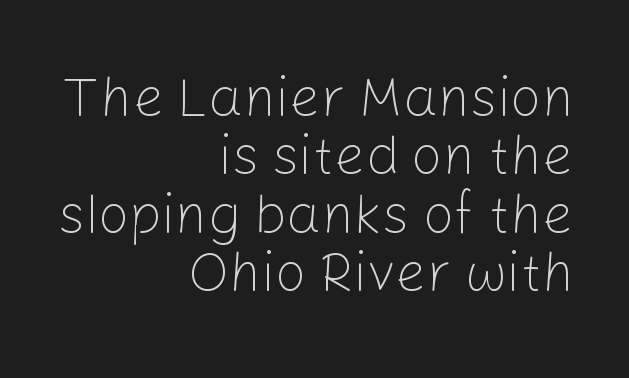
Typographically, this falls in the sans-serif category. Character widths vary here, with narrow letters taking less room than wide ones. No extra tracking has been applied to these lines. Quick note: not italic, upright.
